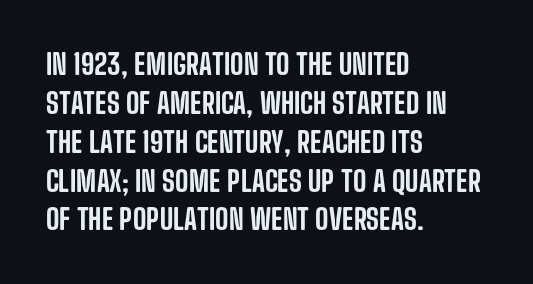
Q: Is the text italic (slanted)? A: No, it is upright.
Q: Is the typeface a serif or a sans-serif typeface? A: Sans-serif.
Q: Is the text underlined? A: No.
Q: How is the paragraph aligned? A: Left-aligned.
Q: Is the spacing between letters normal or unusually wide? A: Normal.
Q: Is the spacing between lines tight, normal or loose? A: Normal.
Q: Width (condensed, normal, or wide)? A: Condensed.
Q: Stroke contrast? A: Low.
Q: x-height? A: Large.
Q: Monospaced? A: No.
